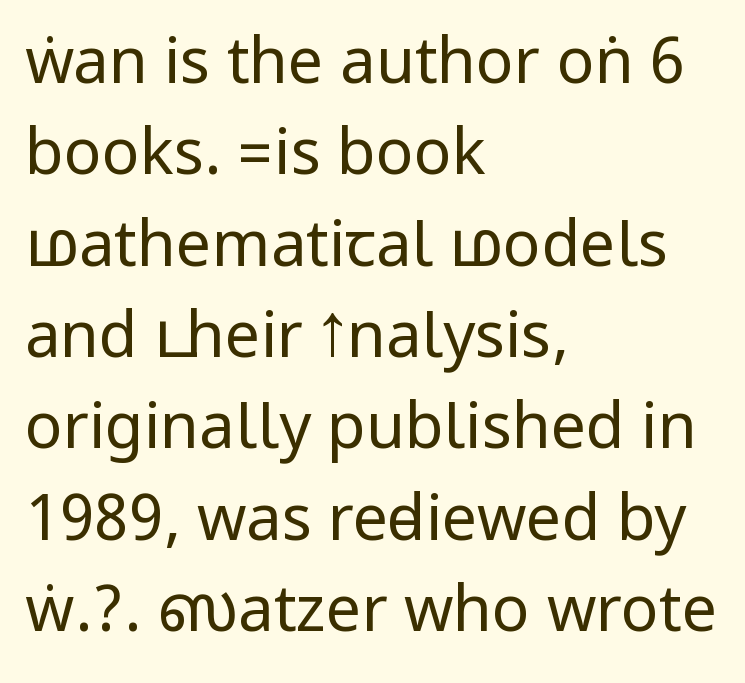
The image shows 63 px regular-weight, condensed sans-serif type, upright; set left-aligned, normal line spacing (1.45x), normal letter spacing, not underlined; low stroke contrast.
